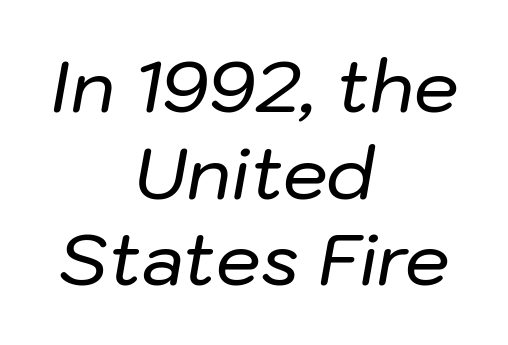
{"italic": "yes", "lean": "right", "slant_degrees": 10, "width": "normal", "stroke_contrast": "low", "x_height": "medium", "monospaced": "no", "underline": "no", "align": "center", "line_spacing_ratio": 1.22, "letter_spacing": "normal", "letter_spacing_em": 0.0, "glyph_px": 71}
